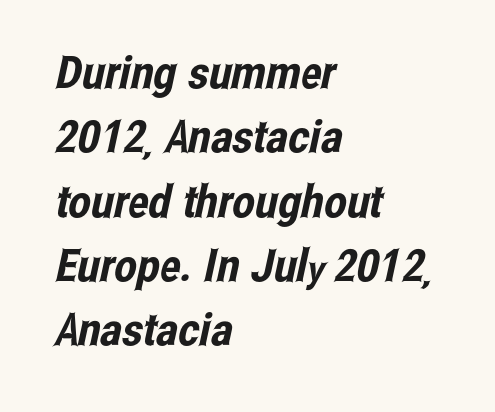
Q: Is the typeface a serif or a sans-serif typeface? A: Sans-serif.
Q: Is the text underlined? A: No.
Q: How is the paragraph aligned? A: Left-aligned.
Q: Is the spacing between letters normal or unusually wide? A: Normal.
Q: Is the spacing between lines tight, normal or loose? A: Normal.
Q: Width (condensed, normal, or wide)? A: Condensed.
Q: Stroke contrast? A: Low.
Q: x-height? A: Medium.
Q: Monospaced? A: No.
